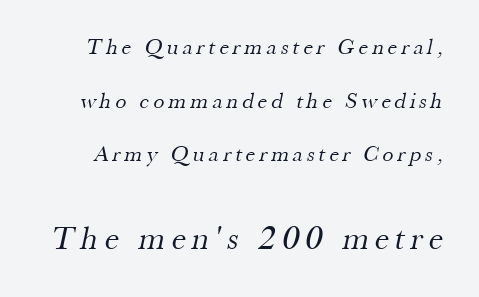
{"serif": "yes", "bold": "no", "weight": "regular", "width": "normal", "stroke_contrast": "medium", "x_height": "small", "monospaced": "no", "underline": "no", "line_spacing": "loose", "line_spacing_ratio": 2.44, "larger_block": "second", "size_ratio": 1.5, "glyph_px": 33}
